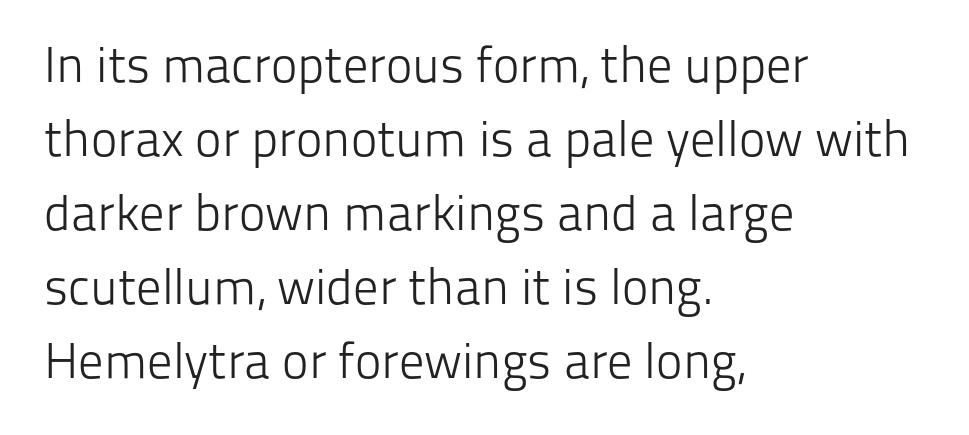
The image shows 50 px light sans-serif type, upright; set left-aligned, normal line spacing (1.48x), normal letter spacing, not underlined; low stroke contrast and a medium x-height.
